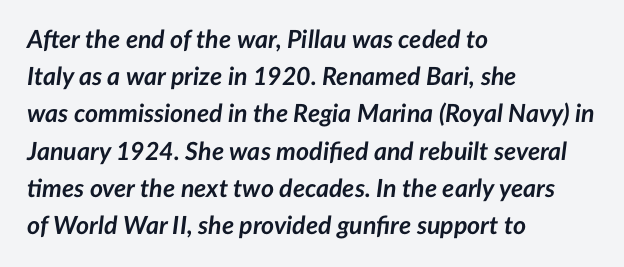
The image shows 25 px bold type, italic (leaning right); set left-aligned, normal line spacing (1.49x), normal letter spacing, not underlined.
